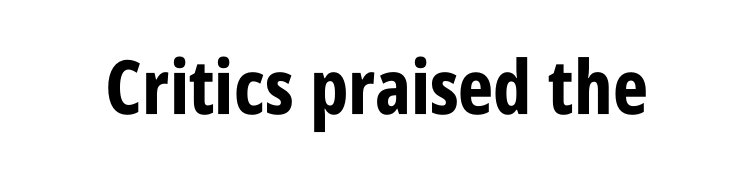
Q: Is the text bold? A: Yes.
Q: Is the text italic (slanted)? A: No, it is upright.
Q: Is the typeface a serif or a sans-serif typeface? A: Sans-serif.
Q: Is the text underlined? A: No.
Q: Is the spacing between letters normal or unusually wide? A: Normal.
Q: Width (condensed, normal, or wide)? A: Condensed.
Q: Stroke contrast? A: Low.
Q: x-height? A: Large.
Q: Monospaced? A: No.
